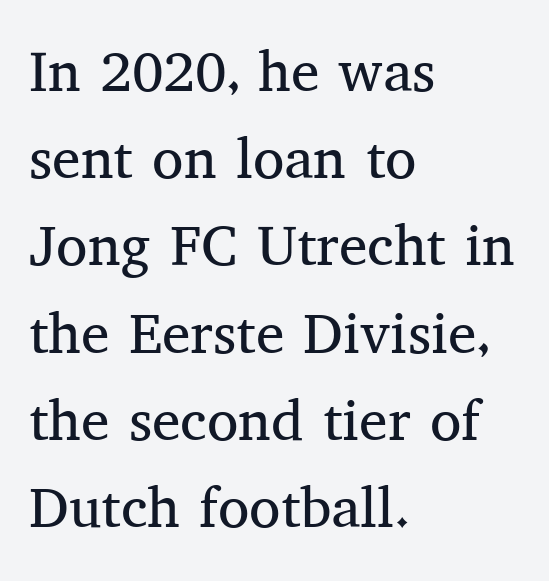
Q: Is the text bold? A: No.
Q: Is the text italic (slanted)? A: No, it is upright.
Q: Is the typeface a serif or a sans-serif typeface? A: Serif.
Q: Is the text underlined? A: No.
Q: How is the paragraph aligned? A: Left-aligned.
Q: Is the spacing between letters normal or unusually wide? A: Normal.
Q: Is the spacing between lines tight, normal or loose? A: Normal.
Q: Width (condensed, normal, or wide)? A: Normal.
Q: Stroke contrast? A: Medium.
Q: x-height? A: Medium.
Q: Monospaced? A: No.
